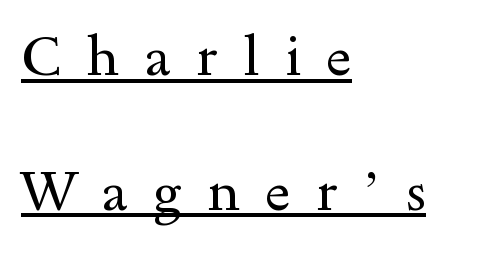
I'd call this a serif setting — the letters wear small feet. It's the straight-up-and-down kind of type. Caption: face not bold, strokes unweighted. Here the glyphs are tracked loosely, breaking word shapes into spaced letters. Beneath each row of characters lies a ruled line. Regarding leading, the lines here are spaced well apart.
